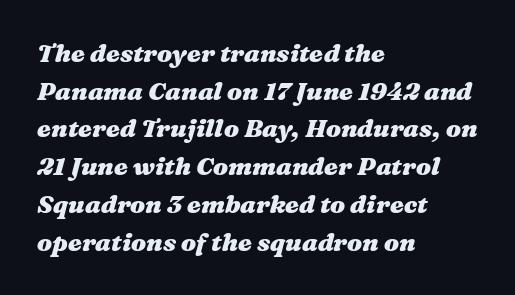
{"italic": "yes", "lean": "right", "slant_degrees": 16, "bold": "yes", "underline": "no", "align": "left", "line_spacing": "normal", "line_spacing_ratio": 1.51, "letter_spacing": "normal", "letter_spacing_em": 0.0, "glyph_px": 25}
